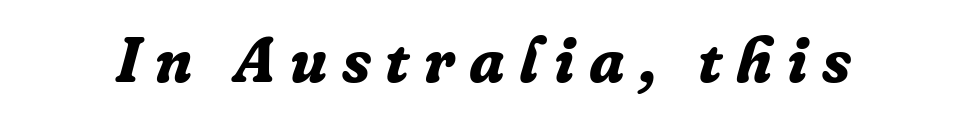
A typesetter would label this face a serif. The letters advance in unequal steps, a hallmark of proportional type. There is plenty of visible air inserted between adjacent glyphs. Pretty heavy lettering here — definitely bold. There's an unmistakable incline to the writing here.
